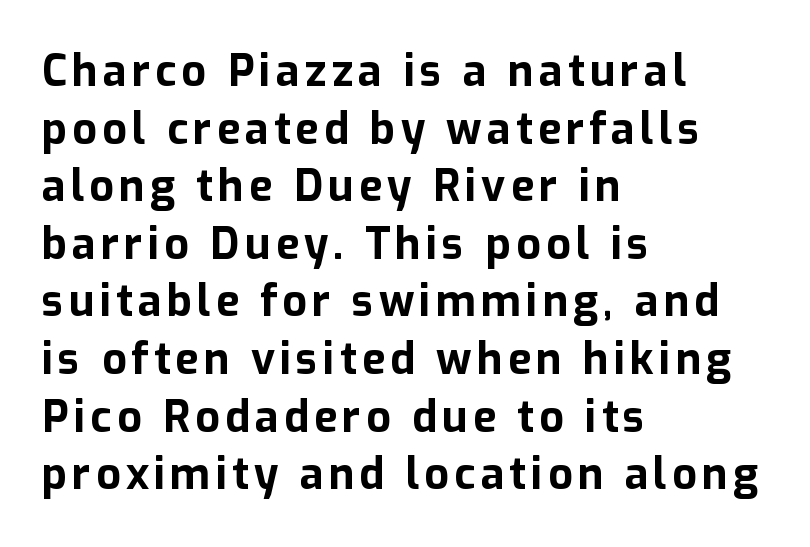
{"serif": "no", "italic": "no", "bold": "yes", "weight": "bold", "width": "normal", "stroke_contrast": "low", "x_height": "medium", "monospaced": "no", "underline": "no", "align": "left", "line_spacing": "normal", "line_spacing_ratio": 1.34, "glyph_px": 43}
